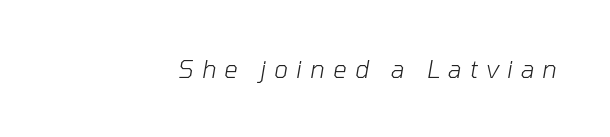
Q: Is the text bold? A: No.
Q: Is the text italic (slanted)? A: Yes, it leans right by about 10 degrees.
Q: Is the text underlined? A: No.
Q: Is the spacing between letters normal or unusually wide? A: Unusually wide.
